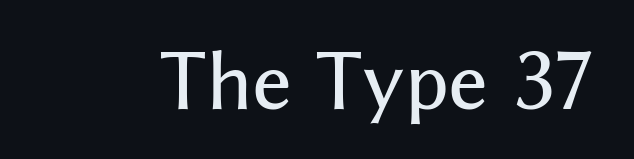
Q: Is the text italic (slanted)? A: No, it is upright.
Q: Is the typeface a serif or a sans-serif typeface? A: Sans-serif.
Q: Is the text underlined? A: No.
Q: Is the spacing between letters normal or unusually wide? A: Normal.
Q: Width (condensed, normal, or wide)? A: Normal.
Q: Stroke contrast? A: Medium.
Q: x-height? A: Medium.
Q: Monospaced? A: No.
